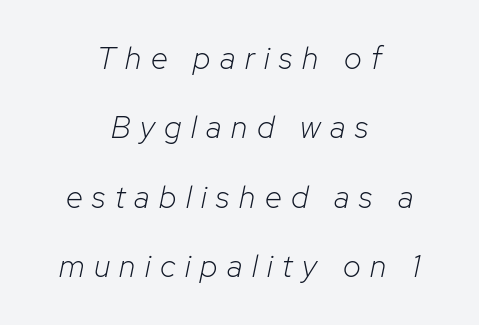
Q: Is the text bold? A: No.
Q: Is the text italic (slanted)? A: Yes, it leans right by about 12 degrees.
Q: Is the text underlined? A: No.
Q: How is the paragraph aligned? A: Centered.
Q: Is the spacing between letters normal or unusually wide? A: Unusually wide.
Q: Is the spacing between lines tight, normal or loose? A: Loose.
Q: Width (condensed, normal, or wide)? A: Normal.
Q: Stroke contrast? A: Low.
Q: x-height? A: Medium.
Q: Monospaced? A: No.
